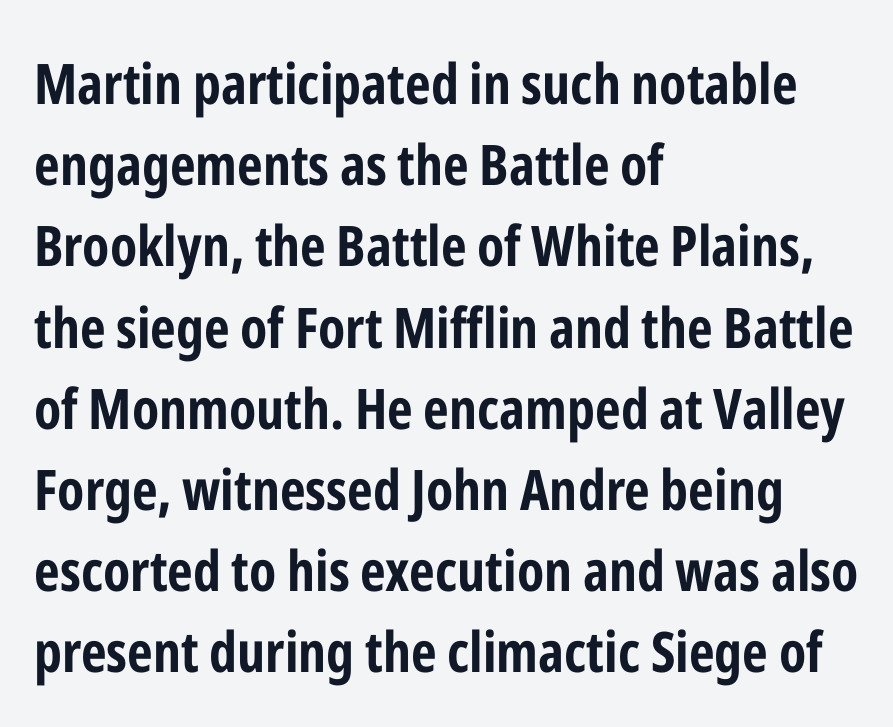
{"serif": "no", "italic": "no", "bold": "yes", "weight": "bold", "width": "condensed", "stroke_contrast": "low", "x_height": "medium", "monospaced": "no", "underline": "no", "align": "left", "line_spacing": "normal", "line_spacing_ratio": 1.45, "letter_spacing": "normal", "letter_spacing_em": 0.0, "glyph_px": 56}
